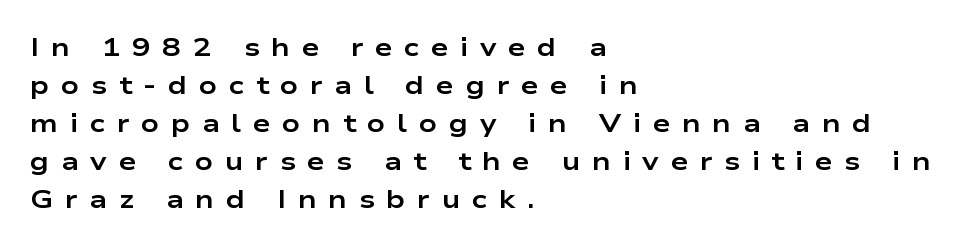
Honestly, there is no underline to notice here at all. If you measured baseline to baseline, you'd find a middling distance. Nope, not italic — everything's standing straight. Observe the wide spacing: letters keep a clear distance from each other. The font is running at its bold setting.
